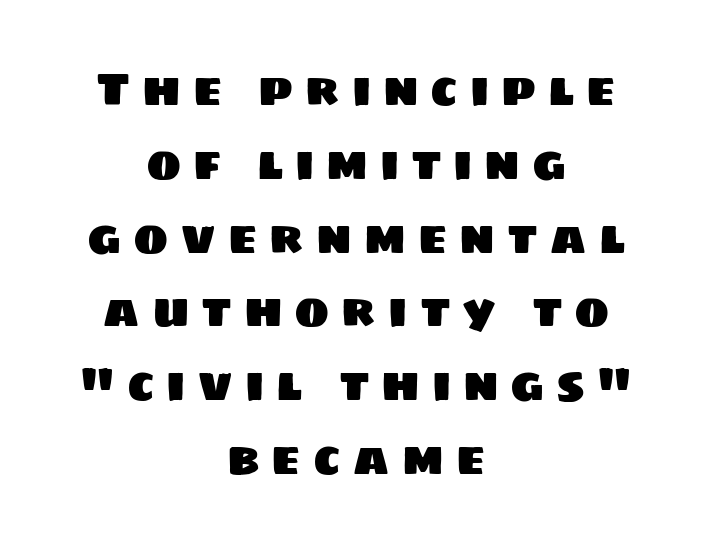
Q: Is the typeface a serif or a sans-serif typeface? A: Sans-serif.
Q: Is the text underlined? A: No.
Q: How is the paragraph aligned? A: Centered.
Q: Is the spacing between letters normal or unusually wide? A: Unusually wide.
Q: Is the spacing between lines tight, normal or loose? A: Normal.
Q: Width (condensed, normal, or wide)? A: Normal.
Q: Stroke contrast? A: Low.
Q: x-height? A: Large.
Q: Monospaced? A: No.
